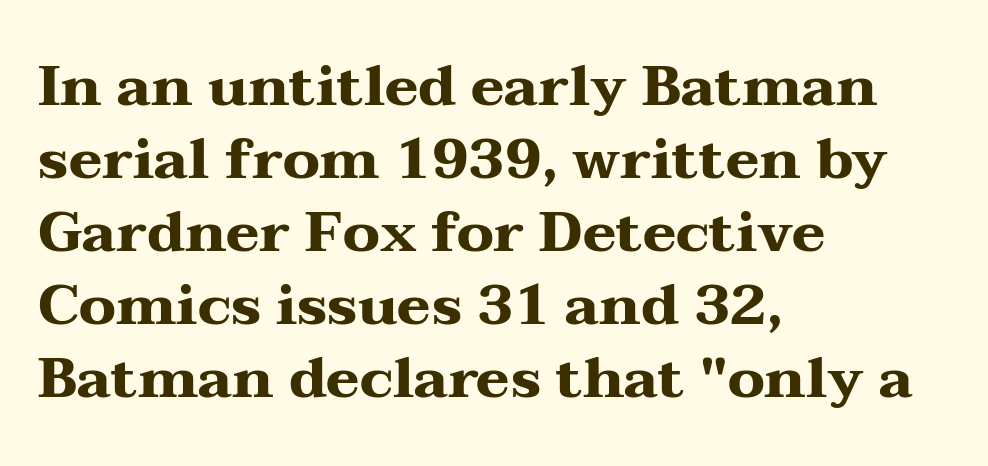
{"serif": "yes", "italic": "no", "bold": "yes", "weight": "heavy", "width": "wide", "stroke_contrast": "medium", "x_height": "medium", "monospaced": "no", "underline": "no", "align": "left", "line_spacing": "normal", "line_spacing_ratio": 1.28, "letter_spacing": "normal", "letter_spacing_em": 0.0, "glyph_px": 57}
